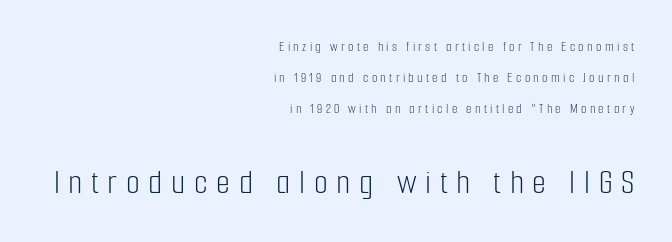
Teacher's note: observe the even right margin — that is flush-right alignment. Note: smaller setting up top, larger setting below. How would I describe the line gaps? Wide and relaxed. These glyphs show unthickened strokes, regular width or finer. The letterforms stand isolated, each surrounded by extra space. Quick note: not italic, upright.
